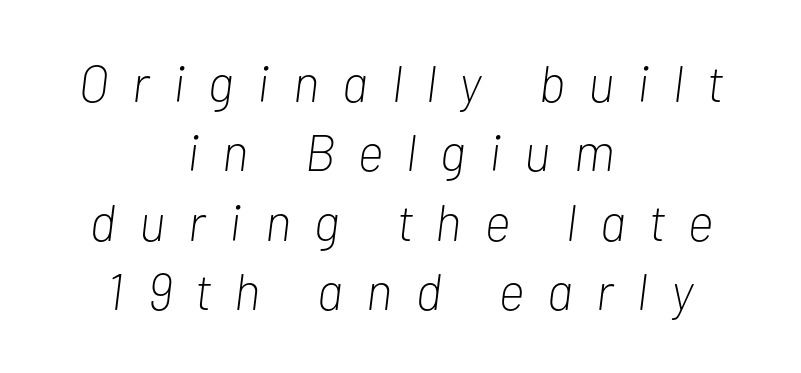
Q: Is the text bold? A: No.
Q: Is the text italic (slanted)? A: Yes, it leans right by about 7 degrees.
Q: Is the text underlined? A: No.
Q: How is the paragraph aligned? A: Centered.
Q: Is the spacing between letters normal or unusually wide? A: Unusually wide.
Q: Is the spacing between lines tight, normal or loose? A: Normal.
Q: Width (condensed, normal, or wide)? A: Condensed.
Q: Stroke contrast? A: Low.
Q: x-height? A: Medium.
Q: Monospaced? A: No.
